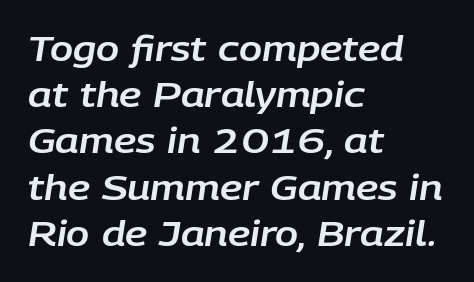
The letters are slanted; this is an italic face. These lines are rendered in a variable-pitch font. The passage is arranged the way most books set body copy — flush left. Successive baselines arrive at the customary interval. How are the letters spaced? Ordinarily, with no added tracking. The area under the type is left untouched.
